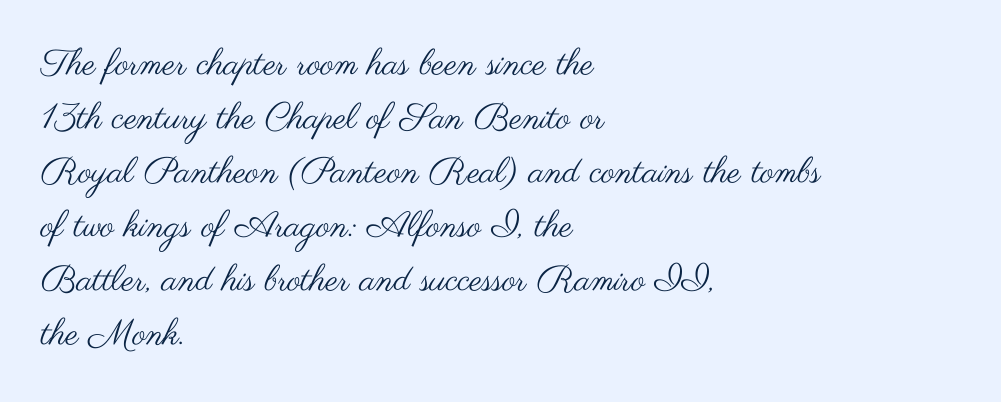
Q: Is the text bold? A: No.
Q: Is the text italic (slanted)? A: Yes.
Q: Is the typeface a serif or a sans-serif typeface? A: Sans-serif.
Q: Is the text underlined? A: No.
Q: How is the paragraph aligned? A: Left-aligned.
Q: Is the spacing between letters normal or unusually wide? A: Normal.
Q: Is the spacing between lines tight, normal or loose? A: Normal.
Q: Width (condensed, normal, or wide)? A: Wide.
Q: Stroke contrast? A: Medium.
Q: x-height? A: Small.
Q: Monospaced? A: No.
